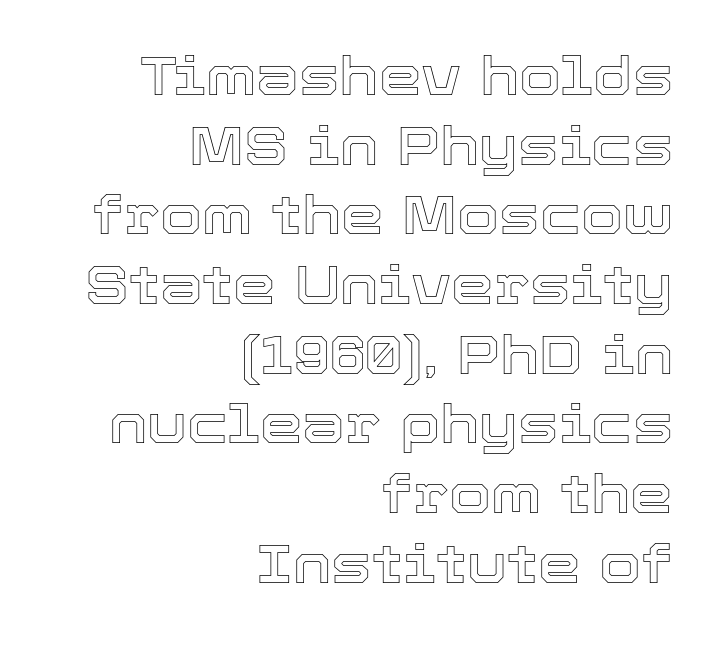
The image shows 54 px text type, upright; set right-aligned, normal line spacing (1.29x), normal letter spacing, not underlined; a medium x-height.
